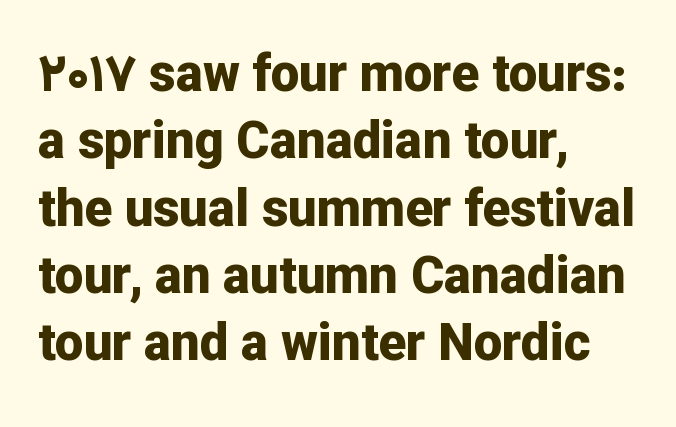
The zone under the glyphs is completely vacant. Vertical spacing — default. Think of a printed novel: that variable character pitch is what you see here. The passage is arranged the way most books set body copy — flush left. Classification — sans serif.
